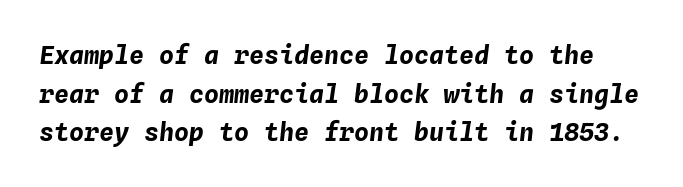
Characters follow at the spacing the type designer built in. Decoration check: the copy has no underline. How would I describe the line gaps? Plain and ordinary. Yep, that's italic — everything's leaning. Plenty of ink on the page — the face is bold.
